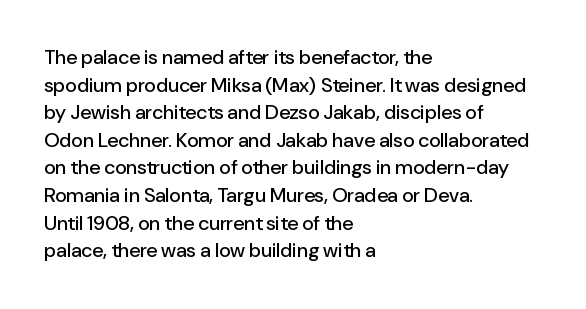
{"italic": "no", "underline": "no", "align": "left", "line_spacing": "normal", "line_spacing_ratio": 1.38, "letter_spacing": "normal", "letter_spacing_em": 0.0, "glyph_px": 20}
